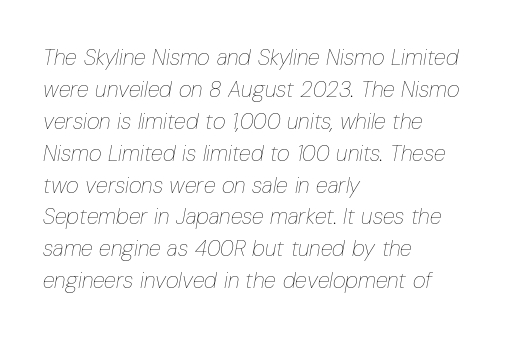
The image shows 22 px text type, italic (leaning right); set left-aligned, normal line spacing (1.45x), normal letter spacing, not underlined.
